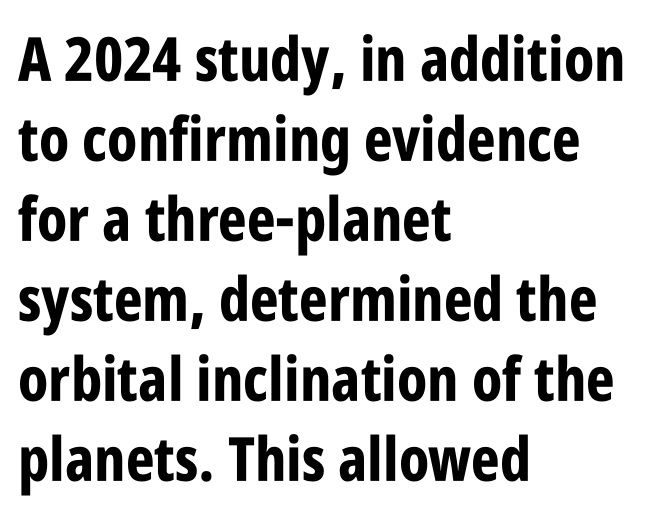
Q: Is the text bold? A: Yes.
Q: Is the text italic (slanted)? A: No, it is upright.
Q: Is the typeface a serif or a sans-serif typeface? A: Sans-serif.
Q: Is the text underlined? A: No.
Q: How is the paragraph aligned? A: Left-aligned.
Q: Is the spacing between letters normal or unusually wide? A: Normal.
Q: Is the spacing between lines tight, normal or loose? A: Normal.
Q: Width (condensed, normal, or wide)? A: Condensed.
Q: Stroke contrast? A: Low.
Q: x-height? A: Large.
Q: Monospaced? A: No.
